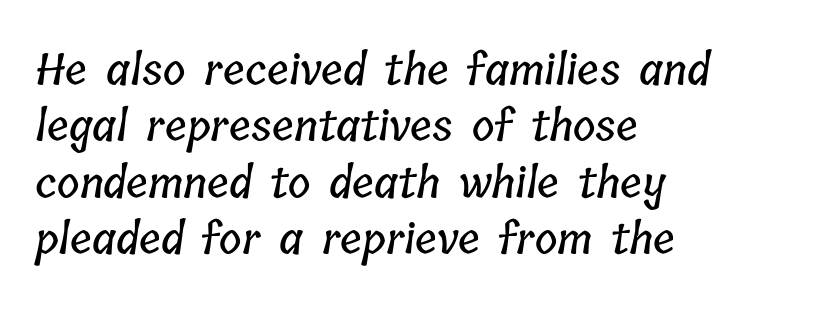
The image shows 43 px condensed type; set left-aligned, normal line spacing (1.31x), normal letter spacing, not underlined; low stroke contrast and a medium x-height.
